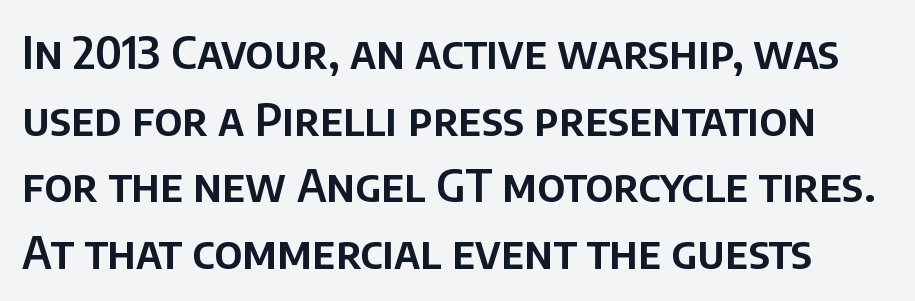
The image shows 45 px sans-serif type, upright; set normal line spacing (1.48x), normal letter spacing, not underlined; low stroke contrast and a large x-height.
